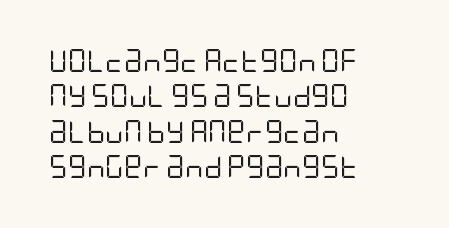
Q: Is the text bold? A: No.
Q: Is the text italic (slanted)? A: No, it is upright.
Q: Is the text underlined? A: No.
Q: How is the paragraph aligned? A: Left-aligned.
Q: Is the spacing between letters normal or unusually wide? A: Normal.
Q: Is the spacing between lines tight, normal or loose? A: Normal.
